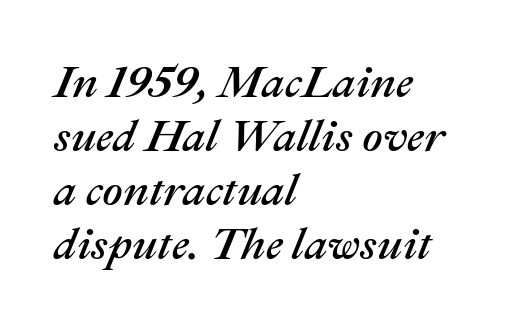
Q: Is the text italic (slanted)? A: Yes, it leans right by about 22 degrees.
Q: Is the text underlined? A: No.
Q: How is the paragraph aligned? A: Left-aligned.
Q: Is the spacing between letters normal or unusually wide? A: Normal.
Q: Width (condensed, normal, or wide)? A: Normal.
Q: Stroke contrast? A: Medium.
Q: x-height? A: Medium.
Q: Monospaced? A: No.
